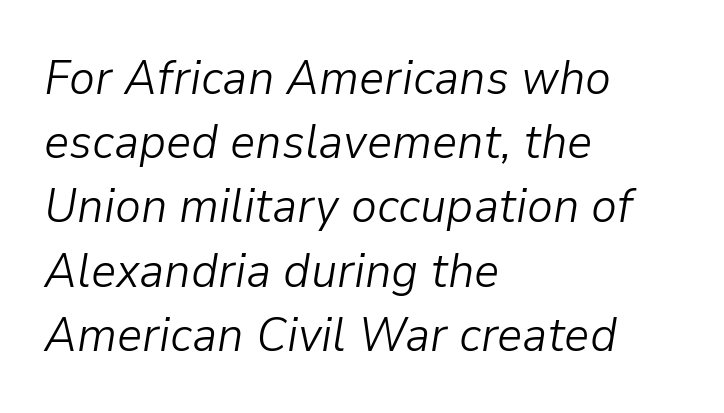
Has an underline been added? It has not. Line starts are locked; line ends wander. No letter is thick-stroked: the sample isn't bold. Baseline-to-baseline distance is the conventional proportion of letter height. This is oblique type, the kind used for emphasis or titles. Note the varied advance widths — an 'i' is clearly narrower than an 'm'.
